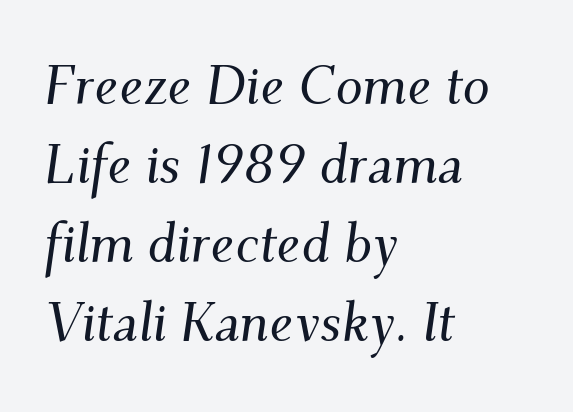
Unlike a clean sans, this face finishes its strokes with serifs. The passage shown is typed in a proportional face where columns would drift. This sample is left-justified, so line endings fall wherever the words run out. The space between consecutive lines is moderate. In terms of letterspacing, this is plain default setting.
